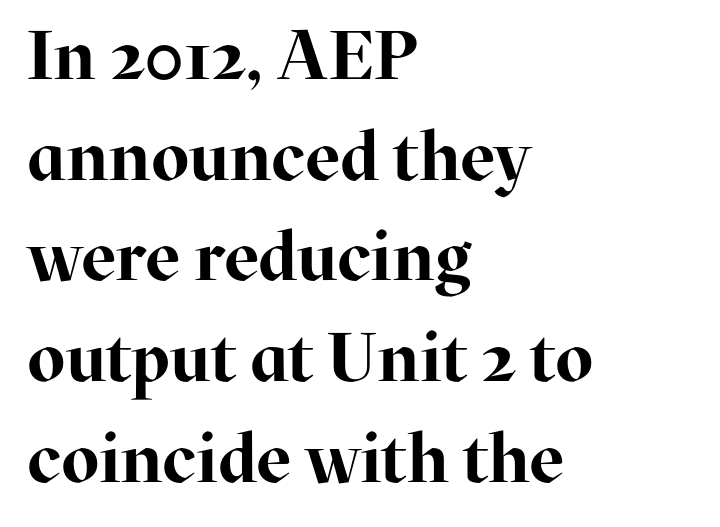
Q: Is the text bold? A: Yes.
Q: Is the text italic (slanted)? A: No, it is upright.
Q: Is the typeface a serif or a sans-serif typeface? A: Serif.
Q: Is the text underlined? A: No.
Q: How is the paragraph aligned? A: Left-aligned.
Q: Is the spacing between letters normal or unusually wide? A: Normal.
Q: Is the spacing between lines tight, normal or loose? A: Normal.
Q: Width (condensed, normal, or wide)? A: Normal.
Q: Stroke contrast? A: High.
Q: x-height? A: Medium.
Q: Monospaced? A: No.
